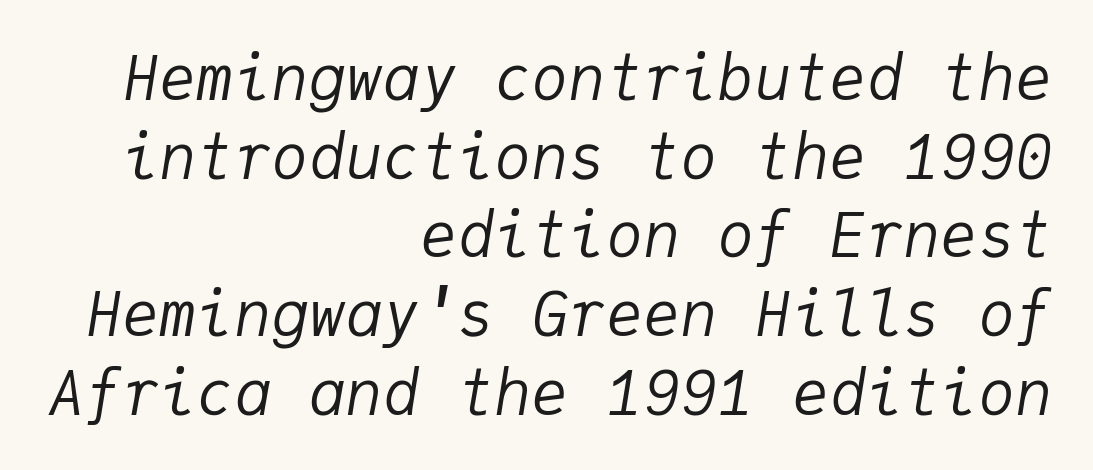
The image shows 62 px regular-weight type, italic (leaning right), monospaced; set right-aligned, normal line spacing (1.27x), normal letter spacing, not underlined; low stroke contrast and a medium x-height.
